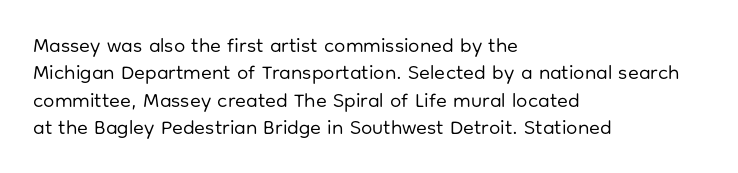
The image shows 20 px text type, upright; set left-aligned, normal line spacing (1.37x), normal letter spacing, not underlined.
